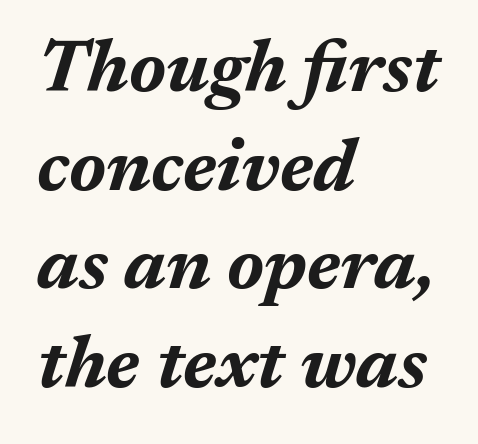
The image shows 73 px bold type, italic (leaning right); set left-aligned, normal line spacing (1.35x), normal letter spacing, not underlined; medium stroke contrast and a medium x-height.
